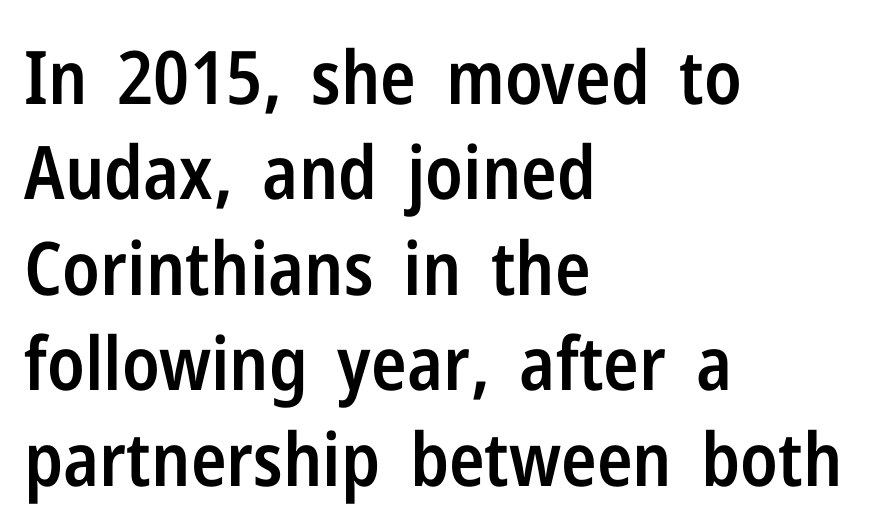
Nope, not italic — everything's standing straight. Anything drawn beneath the words? Only blank space. Caption: multi-line text, flush left, ragged right. In terms of letterspacing, this is plain default setting.
